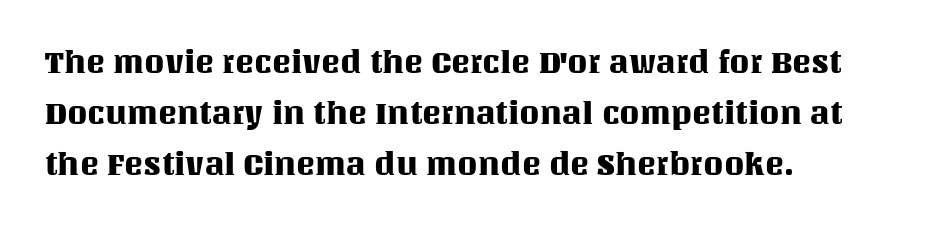
Letter spacing: default. Character widths vary here, with narrow letters taking less room than wide ones. Leading: standard. A typesetter would mark this as roman, not italic.
